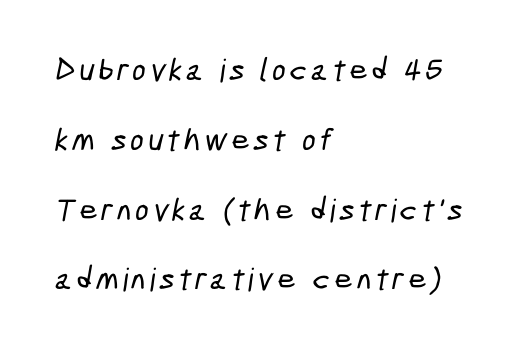
Spacing verdict: proportional, widths tailored to each character. Lines of text with bare space underneath. The rendering anchors every line to the left-hand side. Typographically, this falls in the sans-serif category. The vertical gap from one line to the next is large.
